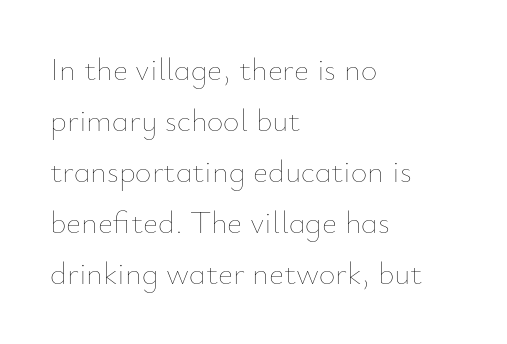
Q: Is the text bold? A: No.
Q: Is the text italic (slanted)? A: No, it is upright.
Q: Is the text underlined? A: No.
Q: How is the paragraph aligned? A: Left-aligned.
Q: Is the spacing between letters normal or unusually wide? A: Normal.
Q: Is the spacing between lines tight, normal or loose? A: Normal.
Q: Width (condensed, normal, or wide)? A: Normal.
Q: Stroke contrast? A: Low.
Q: x-height? A: Small.
Q: Monospaced? A: No.
